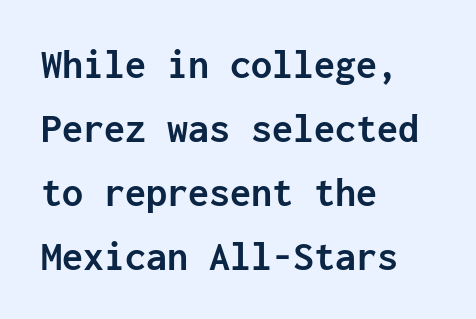
Q: Is the text bold? A: Yes.
Q: Is the text italic (slanted)? A: No, it is upright.
Q: Is the typeface a serif or a sans-serif typeface? A: Sans-serif.
Q: Is the text underlined? A: No.
Q: How is the paragraph aligned? A: Left-aligned.
Q: Is the spacing between letters normal or unusually wide? A: Normal.
Q: Is the spacing between lines tight, normal or loose? A: Normal.
Q: Width (condensed, normal, or wide)? A: Normal.
Q: Stroke contrast? A: Low.
Q: x-height? A: Medium.
Q: Monospaced? A: Yes.
